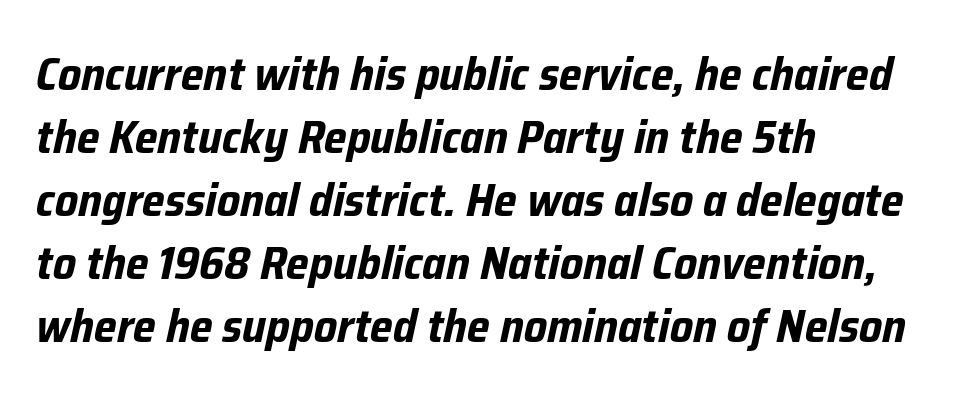
The image shows 47 px bold, condensed type, italic (leaning right); set left-aligned, normal line spacing (1.34x), normal letter spacing, not underlined; low stroke contrast and a medium x-height.
